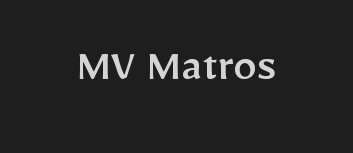
The image shows 48 px sans-serif type, upright; set normal letter spacing, not underlined; low stroke contrast and a medium x-height.
